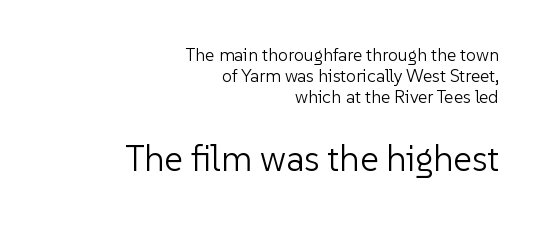
Q: Is the text bold? A: No.
Q: Is the text italic (slanted)? A: No, it is upright.
Q: Is the typeface a serif or a sans-serif typeface? A: Sans-serif.
Q: Is the text underlined? A: No.
Q: How is the paragraph aligned? A: Right-aligned.
Q: Is the spacing between letters normal or unusually wide? A: Normal.
Q: Which block of text is set in a larger size, the first (top) or the second (bottom)? A: The second (bottom) one.
Q: Width (condensed, normal, or wide)? A: Normal.
Q: Stroke contrast? A: Low.
Q: x-height? A: Medium.
Q: Monospaced? A: No.
